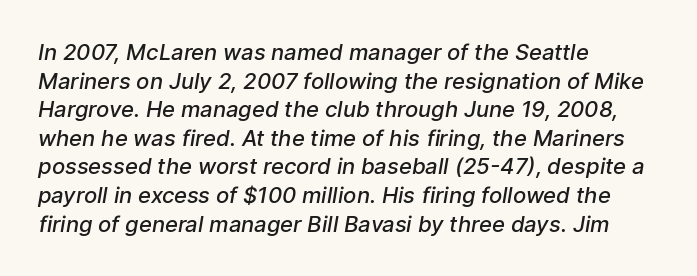
Does the copy run flush right? No — it runs flush left. These lines sit exactly where default settings would place them. The space directly below the letters is spotless. The gaps between neighbouring characters are ordinary and unremarkable.
